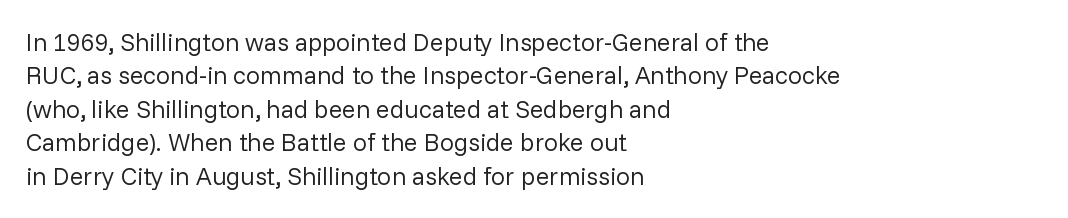
Notice how the stems are strictly vertical — no italics here. Clear beneath every line of the passage. Compared with typical paragraphs, the rows here are spaced about the same. The letters look calm and open, with moderate or lighter stems. Spacing between characters is what you'd get straight out of the box.
